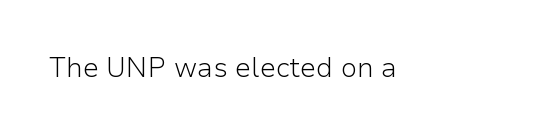
Has an underline been added? It has not. The type is set solid horizontally, with unmodified tracking. The characters are drawn with everyday or finer stroke widths. Every character sits straight up, as roman type does.
